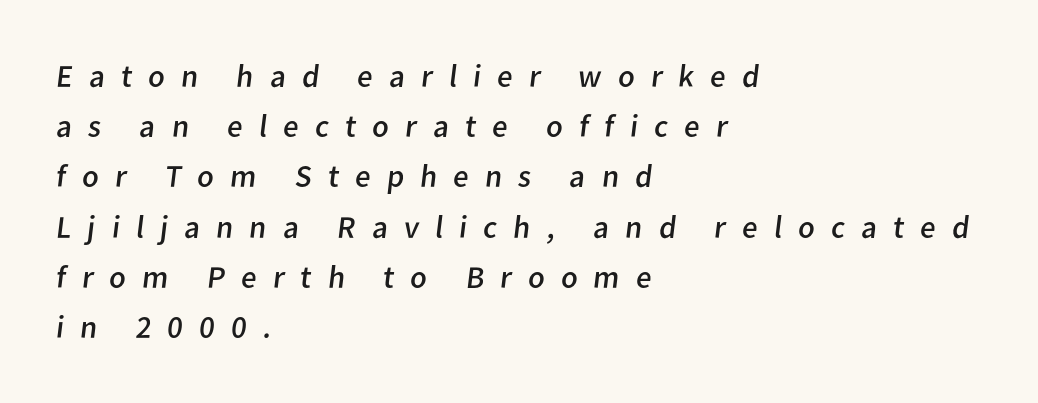
The image shows 32 px regular-weight sans-serif type; set left-aligned, normal line spacing (1.57x), unusually wide letter spacing (+0.5 em), not underlined; low stroke contrast and a medium x-height.
